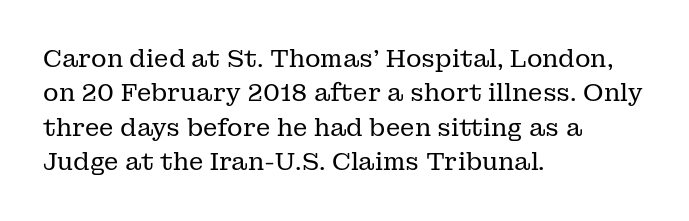
{"italic": "no", "bold": "no", "underline": "no", "align": "left", "line_spacing": "normal", "line_spacing_ratio": 1.43, "letter_spacing": "normal", "letter_spacing_em": 0.0, "glyph_px": 24}
